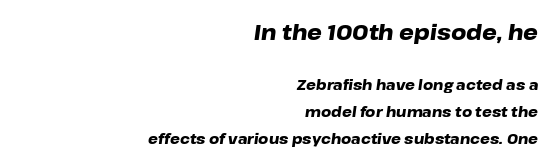
Caption: multi-line text, flush right, ragged left. What stands out about the letter spacing? Nothing — it is the standard amount. If you drew a line through each stem, it would be angled. Each new line begins a long way beneath the previous one. Typographic density is high because the face is bold. Only glyphs here, with clear space below each row.
